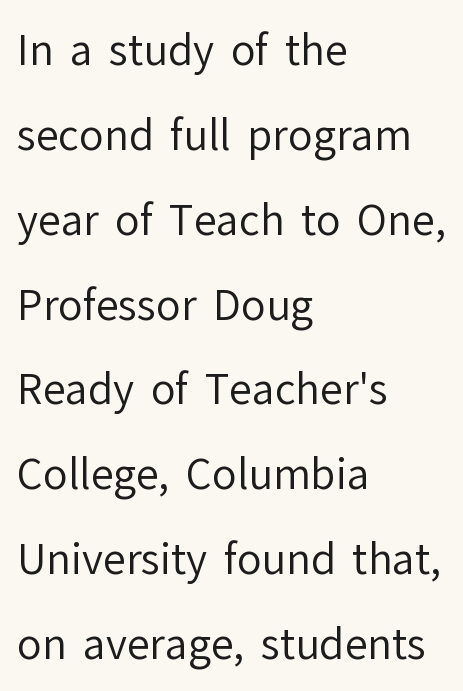
The image shows 41 px regular-weight sans-serif type, upright; set left-aligned, loose line spacing (2.07x), normal letter spacing, not underlined; low stroke contrast and a medium x-height.
